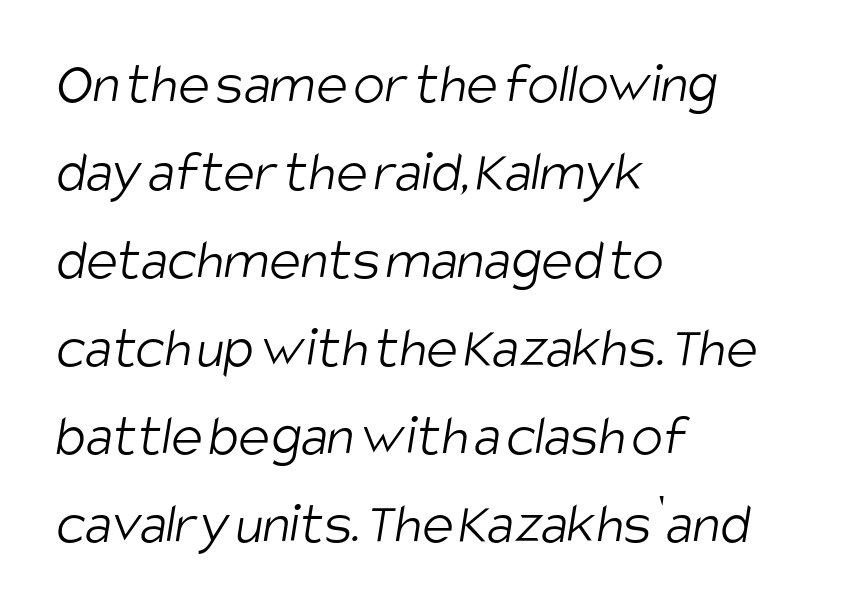
What stands out about the letter spacing? Nothing — it is the standard amount. A typesetter would call this leading conventional body-copy spacing. Glance below the letters and you will spot only blank space. The typeface chosen for these lines omits serifs. Is the stroke heavy? The answer is a plain regular-or-lighter.
